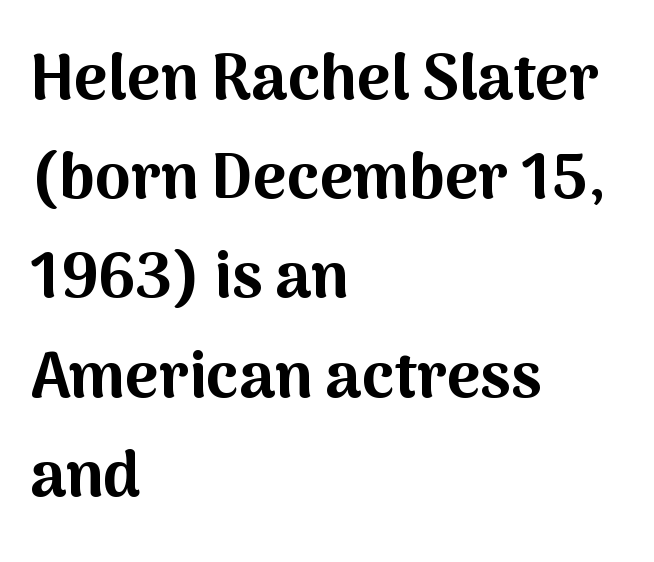
The image shows 64 px bold sans-serif type, upright; set left-aligned, normal line spacing (1.55x), normal letter spacing, not underlined; medium stroke contrast and a medium x-height.
